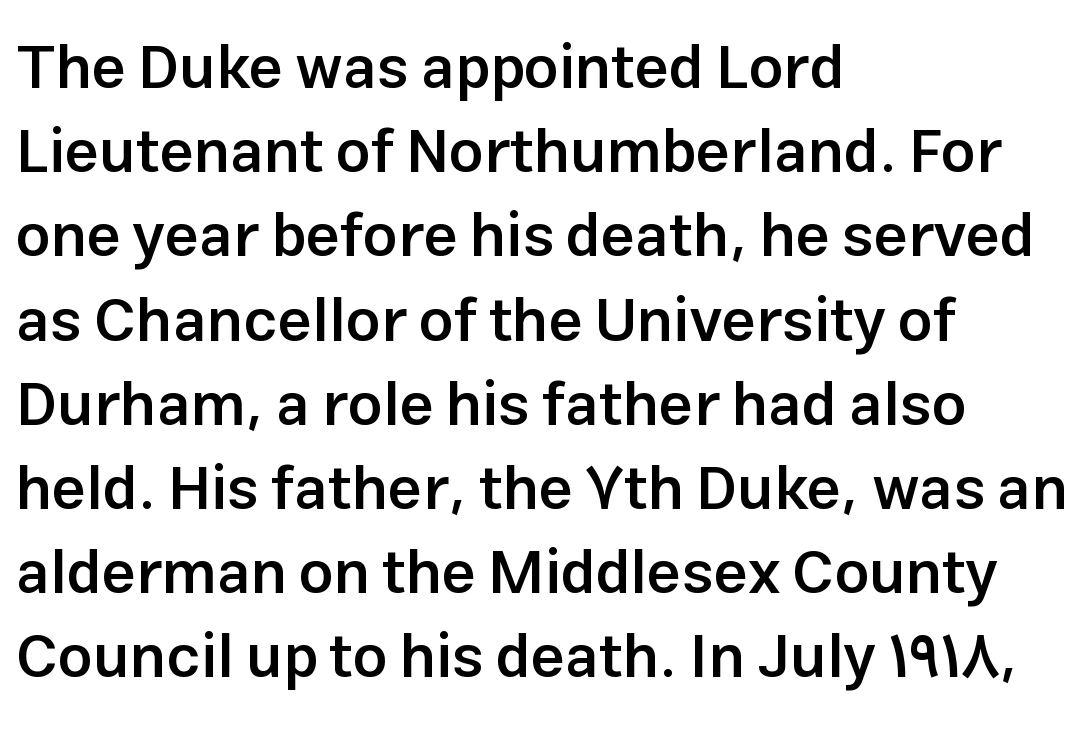
Characters follow at the spacing the type designer built in. A typesetter would call this proportional, since set widths differ per character. The paragraph has a hard left edge and a soft right edge. What kind of face is this? One without serifs — a sans. The rendering uses a moderate line-height, typical for paragraphs.
